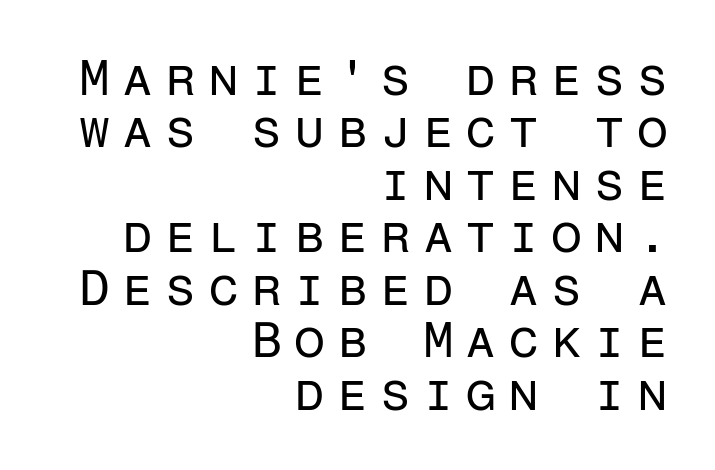
The image shows 50 px regular-weight sans-serif type, upright, monospaced; set right-aligned, tight line spacing (1.05x), unusually wide letter spacing (+0.24 em), not underlined; low stroke contrast and a medium x-height.
